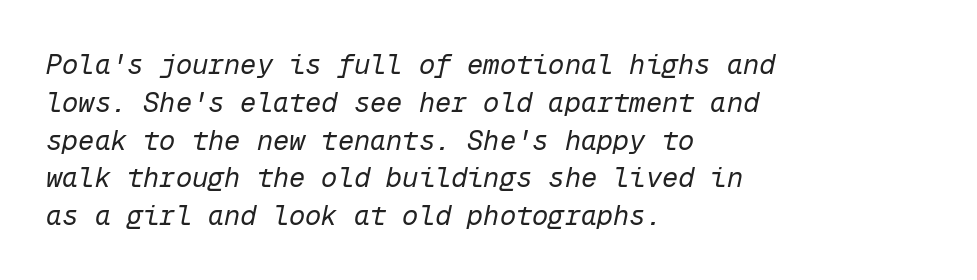
Q: Is the text bold? A: No.
Q: Is the text italic (slanted)? A: Yes, it leans right by about 12 degrees.
Q: Is the text underlined? A: No.
Q: How is the paragraph aligned? A: Left-aligned.
Q: Is the spacing between letters normal or unusually wide? A: Normal.
Q: Is the spacing between lines tight, normal or loose? A: Normal.
